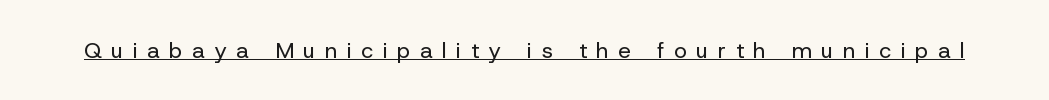
Q: Is the text bold? A: No.
Q: Is the text italic (slanted)? A: No, it is upright.
Q: Is the text underlined? A: Yes.
Q: Is the spacing between letters normal or unusually wide? A: Unusually wide.
